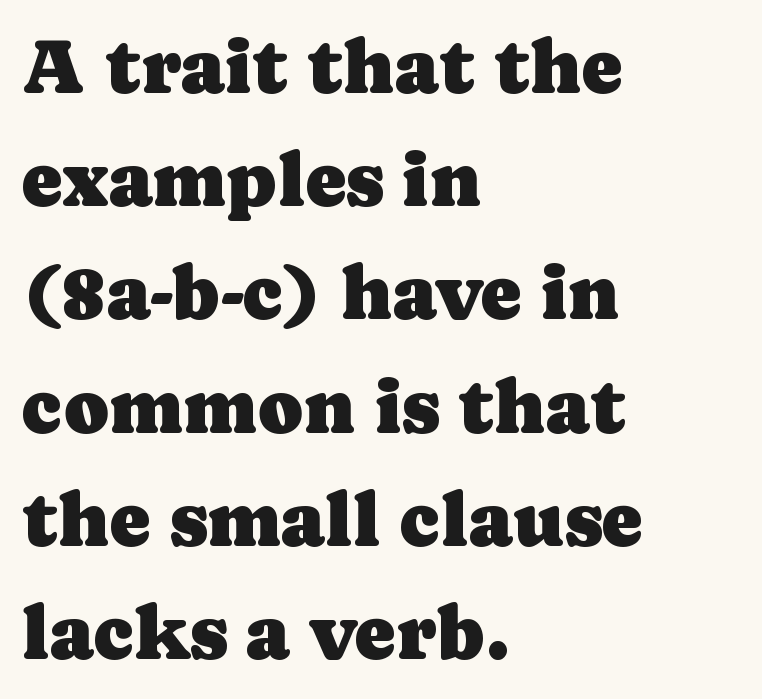
Here the designer chose a conventional face with non-uniform glyph widths. Decoration check: the copy has no underline. Unlike a clean sans, this face finishes its strokes with serifs. The designer left line spacing at the default.
